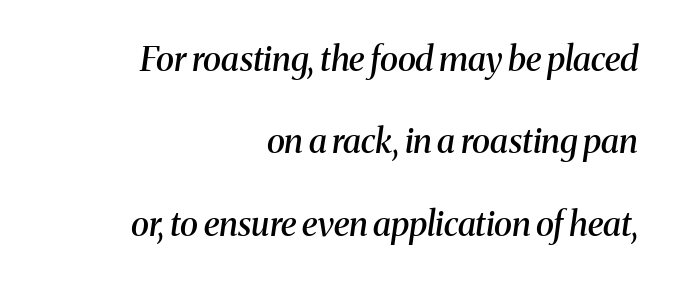
Q: Is the text bold? A: Semi-bold.
Q: Is the text italic (slanted)? A: Yes, it leans right by about 8 degrees.
Q: Is the typeface a serif or a sans-serif typeface? A: Serif.
Q: Is the text underlined? A: No.
Q: How is the paragraph aligned? A: Right-aligned.
Q: Is the spacing between letters normal or unusually wide? A: Normal.
Q: Is the spacing between lines tight, normal or loose? A: Loose.
Q: Width (condensed, normal, or wide)? A: Normal.
Q: Stroke contrast? A: Medium.
Q: x-height? A: Medium.
Q: Monospaced? A: No.
